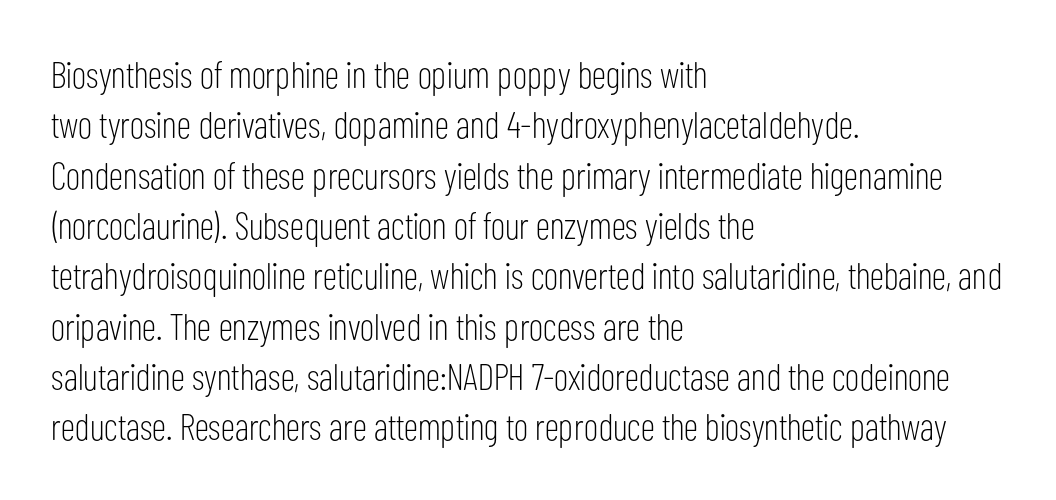
The image shows 37 px light, condensed sans-serif type, upright; set left-aligned, normal line spacing (1.36x), normal letter spacing, not underlined; low stroke contrast and a medium x-height.
